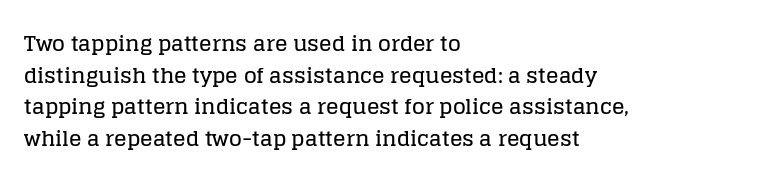
Q: Is the text italic (slanted)? A: No, it is upright.
Q: Is the text underlined? A: No.
Q: How is the paragraph aligned? A: Left-aligned.
Q: Is the spacing between letters normal or unusually wide? A: Normal.
Q: Is the spacing between lines tight, normal or loose? A: Normal.
